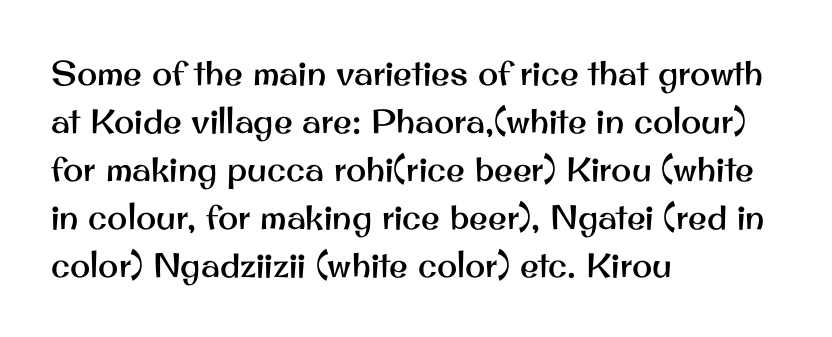
The image shows 34 px sans-serif type, upright; set left-aligned, normal line spacing (1.41x), normal letter spacing, not underlined; medium stroke contrast and a small x-height.
